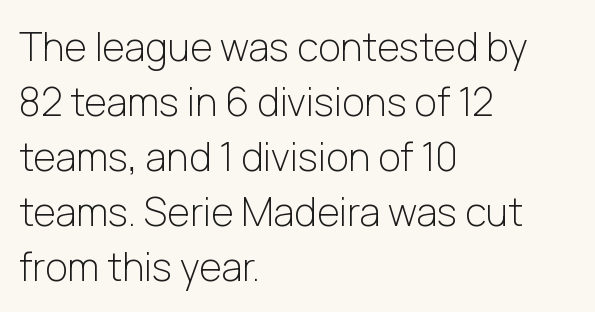
Q: Is the text bold? A: No.
Q: Is the text italic (slanted)? A: No, it is upright.
Q: Is the typeface a serif or a sans-serif typeface? A: Sans-serif.
Q: Is the text underlined? A: No.
Q: How is the paragraph aligned? A: Left-aligned.
Q: Is the spacing between letters normal or unusually wide? A: Normal.
Q: Is the spacing between lines tight, normal or loose? A: Normal.
Q: Width (condensed, normal, or wide)? A: Normal.
Q: Stroke contrast? A: Low.
Q: x-height? A: Medium.
Q: Monospaced? A: No.
